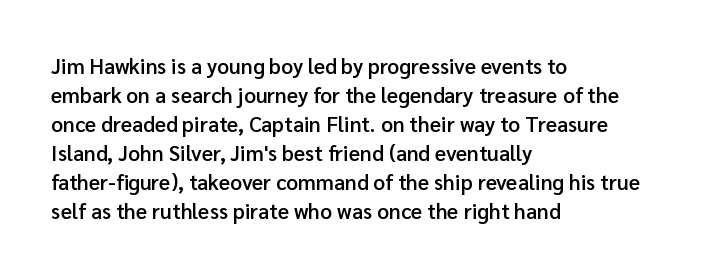
{"italic": "no", "bold": "semi", "underline": "no", "align": "left", "line_spacing": "normal", "line_spacing_ratio": 1.38, "letter_spacing": "normal", "letter_spacing_em": 0.0, "glyph_px": 21}
